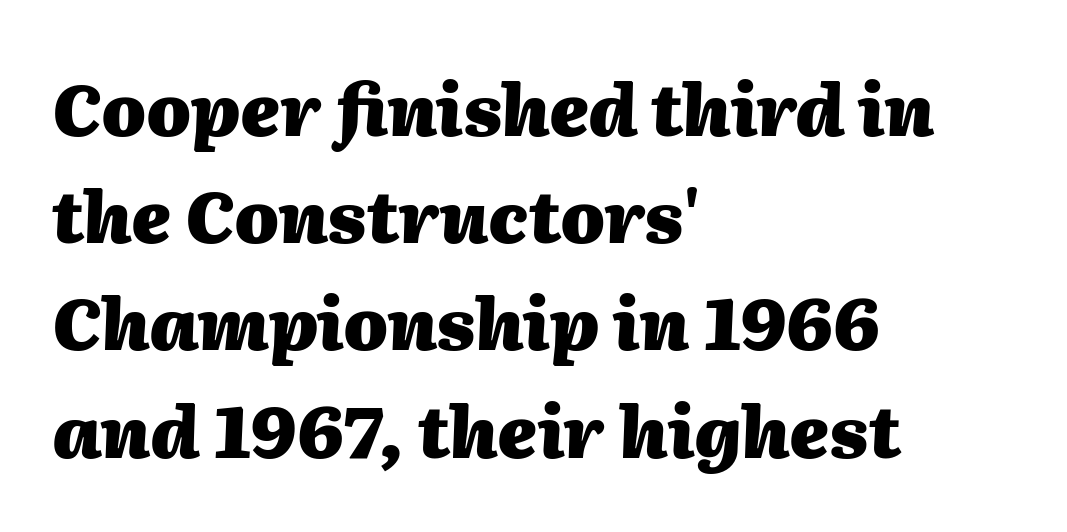
{"italic": "yes", "lean": "right", "slant_degrees": 2, "bold": "yes", "weight": "heavy", "width": "normal", "stroke_contrast": "medium", "x_height": "medium", "monospaced": "no", "underline": "no", "align": "left", "line_spacing": "normal", "line_spacing_ratio": 1.51, "letter_spacing": "normal", "letter_spacing_em": 0.0, "glyph_px": 71}
